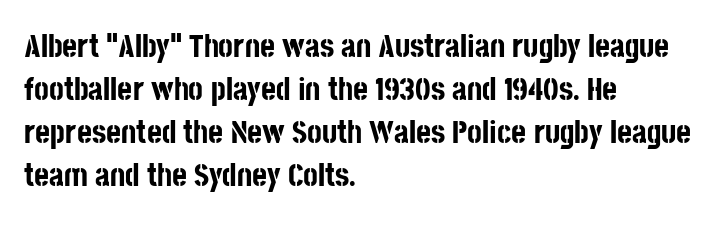
Students, note that the glyphs here touch the page at normal intervals. A typesetter would call this proportional, since set widths differ per character. It's the straight-up-and-down kind of type. The letters are bold, with thick, heavy strokes. The strip under each line holds only bare page. Summary of vertical rhythm: regular, with standard interline spacing.
